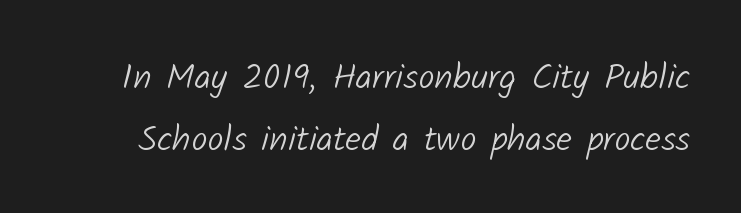
Nothing sits at the stroke ends, so this counts as sans-serif. Check the space under the baseline: it is left empty. How are the letters spaced? Ordinarily, with no added tracking. Think standard paragraph weight, or any step lighter than that.
